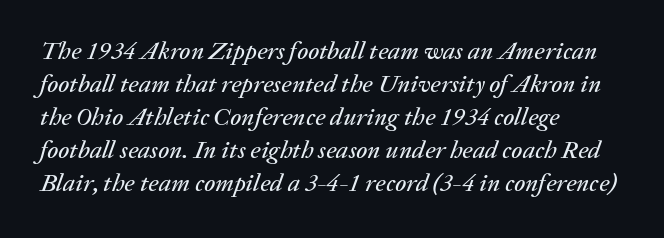
The image shows 25 px text type, italic (leaning right); set left-aligned, normal line spacing (1.32x), normal letter spacing, not underlined.
